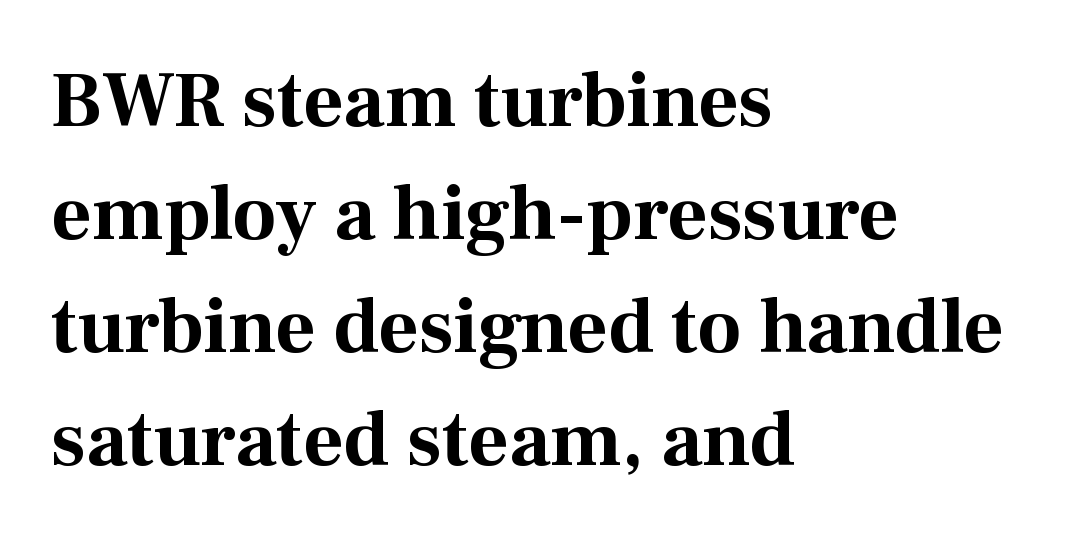
{"serif": "yes", "italic": "no", "bold": "yes", "weight": "bold", "width": "normal", "stroke_contrast": "medium", "x_height": "medium", "monospaced": "no", "underline": "no", "align": "left", "line_spacing": "normal", "line_spacing_ratio": 1.45, "letter_spacing": "normal", "letter_spacing_em": 0.0, "glyph_px": 78}
